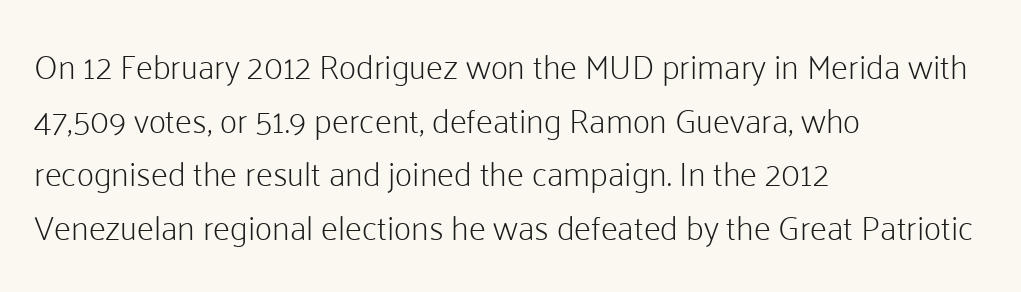
Q: Is the text bold? A: No.
Q: Is the text italic (slanted)? A: No, it is upright.
Q: Is the typeface a serif or a sans-serif typeface? A: Sans-serif.
Q: Is the text underlined? A: No.
Q: How is the paragraph aligned? A: Left-aligned.
Q: Is the spacing between letters normal or unusually wide? A: Normal.
Q: Is the spacing between lines tight, normal or loose? A: Normal.
Q: Width (condensed, normal, or wide)? A: Normal.
Q: Stroke contrast? A: Low.
Q: x-height? A: Medium.
Q: Monospaced? A: No.
